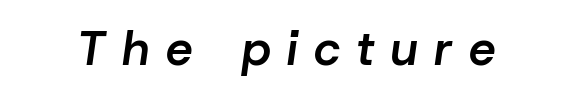
The image shows 48 px semibold type, italic (leaning right); set unusually wide letter spacing (+0.35 em), not underlined; low stroke contrast and a medium x-height.
